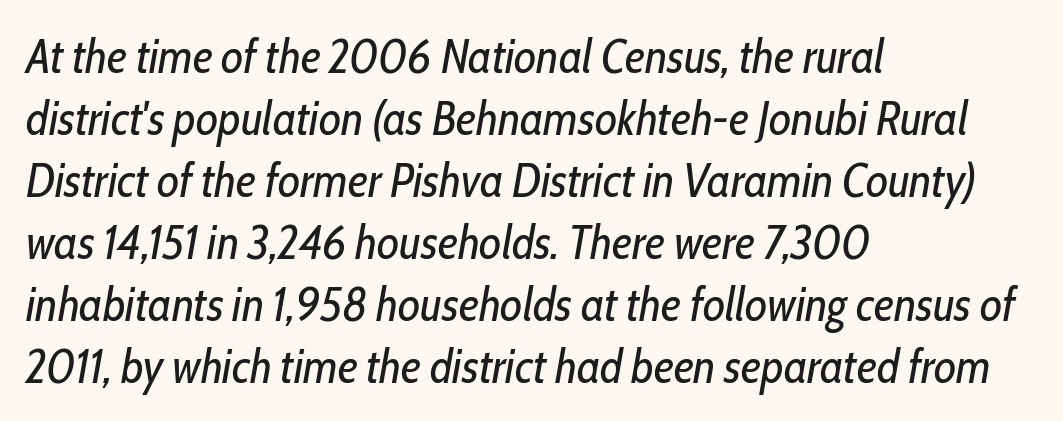
Rule under the text: the space is simply empty. Character widths vary here, with narrow letters taking less room than wide ones. One-word summary of the alignment: left. The type is set solid horizontally, with unmodified tracking. Italic: yes, the glyphs are oblique. The letters look calm and open, with moderate or lighter stems.
